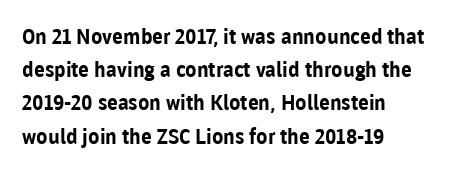
The font is running at its bold setting. Letters rest on an invisible, unmarked baseline. Students, note that the glyphs here touch the page at normal intervals. The rendering anchors every line to the left-hand side.
